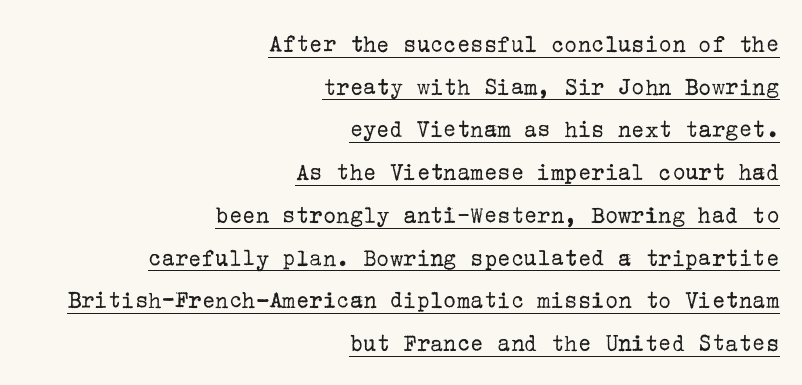
Q: Is the text bold? A: No.
Q: Is the text italic (slanted)? A: No, it is upright.
Q: Is the text underlined? A: Yes.
Q: How is the paragraph aligned? A: Right-aligned.
Q: Is the spacing between letters normal or unusually wide? A: Normal.
